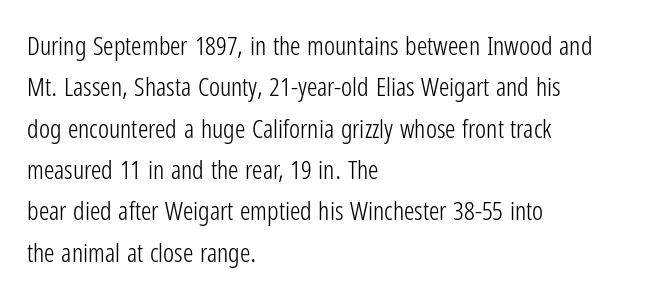
Q: Is the text bold? A: No.
Q: Is the text italic (slanted)? A: No, it is upright.
Q: Is the text underlined? A: No.
Q: How is the paragraph aligned? A: Left-aligned.
Q: Is the spacing between letters normal or unusually wide? A: Normal.
Q: Is the spacing between lines tight, normal or loose? A: Normal.
